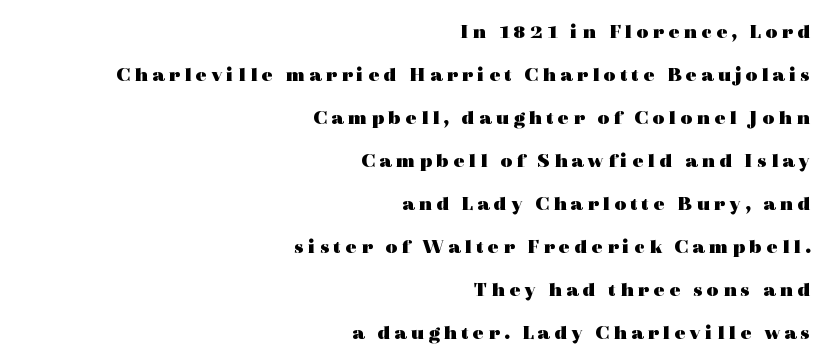
The image shows 21 px bold type, upright; set right-aligned, loose line spacing (2.05x), not underlined.
